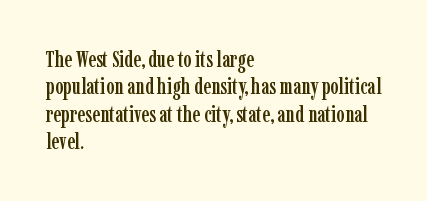
The lines are quadded left. Bare-footed words on every line. Notice how the stems are strictly vertical — no italics here. The gaps between neighbouring characters are ordinary and unremarkable.
